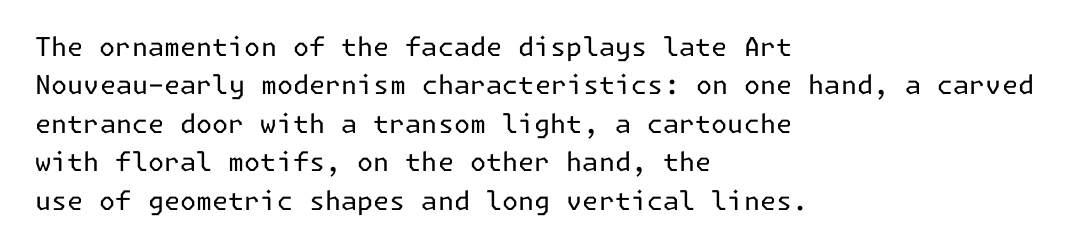
The image shows 26 px text type, upright; set left-aligned, normal line spacing (1.48x), normal letter spacing, not underlined.
